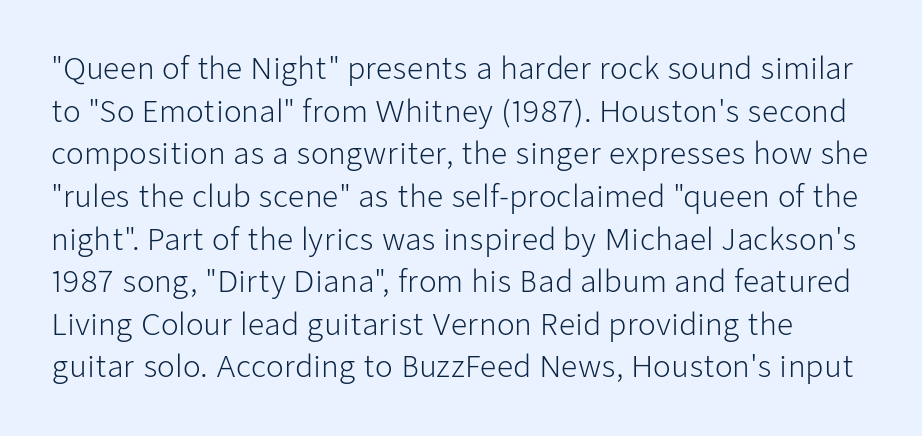
{"serif": "no", "italic": "no", "bold": "no", "weight": "light", "width": "normal", "stroke_contrast": "low", "x_height": "medium", "monospaced": "no", "underline": "no", "line_spacing": "normal", "line_spacing_ratio": 1.47, "letter_spacing": "normal", "letter_spacing_em": 0.0, "glyph_px": 29}
